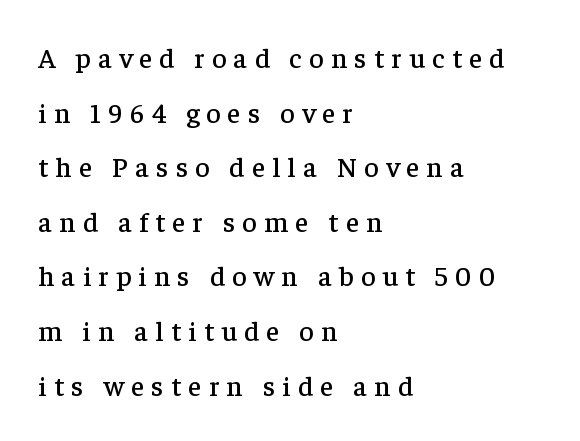
Q: Is the text italic (slanted)? A: No, it is upright.
Q: Is the typeface a serif or a sans-serif typeface? A: Serif.
Q: Is the text underlined? A: No.
Q: How is the paragraph aligned? A: Left-aligned.
Q: Is the spacing between letters normal or unusually wide? A: Unusually wide.
Q: Is the spacing between lines tight, normal or loose? A: Loose.
Q: Width (condensed, normal, or wide)? A: Normal.
Q: Stroke contrast? A: Low.
Q: x-height? A: Medium.
Q: Monospaced? A: No.
